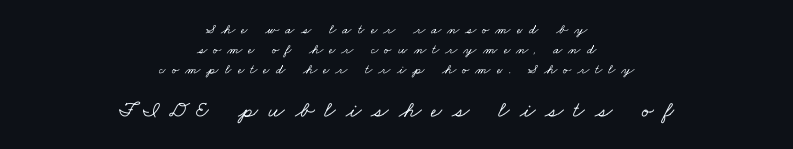
Q: Is the text underlined? A: No.
Q: How is the paragraph aligned? A: Centered.
Q: Is the spacing between letters normal or unusually wide? A: Unusually wide.
Q: Is the spacing between lines tight, normal or loose? A: Normal.
Q: Which block of text is set in a larger size, the first (top) or the second (bottom)? A: The second (bottom) one.
